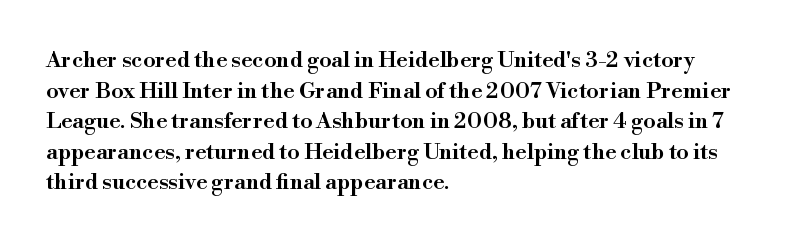
When letters stand straight like this, we call the style roman or upright. The space beneath each line is pristine and unruled. Horizontal alignment here is leftward, the default for most running prose. The gaps between neighbouring characters are ordinary and unremarkable. Students, this is semibold: more ink than regular, less than bold.
